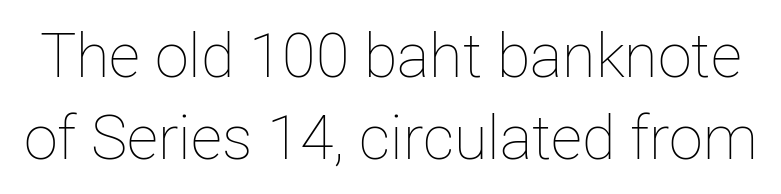
{"italic": "no", "bold": "no", "weight": "thin", "width": "normal", "stroke_contrast": "low", "x_height": "medium", "monospaced": "no", "underline": "no", "line_spacing": "normal", "line_spacing_ratio": 1.34, "letter_spacing": "normal", "letter_spacing_em": 0.0, "glyph_px": 61}
